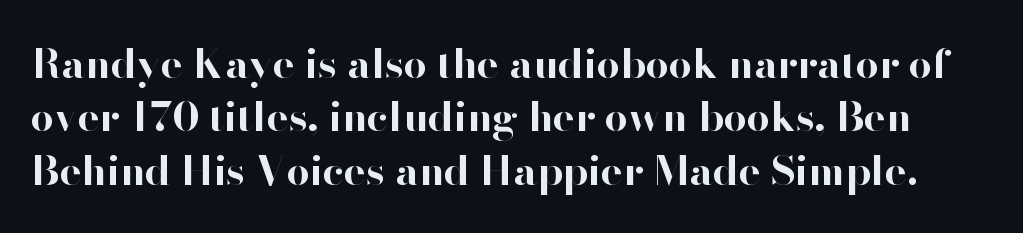
The image shows 41 px bold sans-serif type, upright; set normal line spacing (1.3x), normal letter spacing, not underlined; high stroke contrast and a small x-height.
